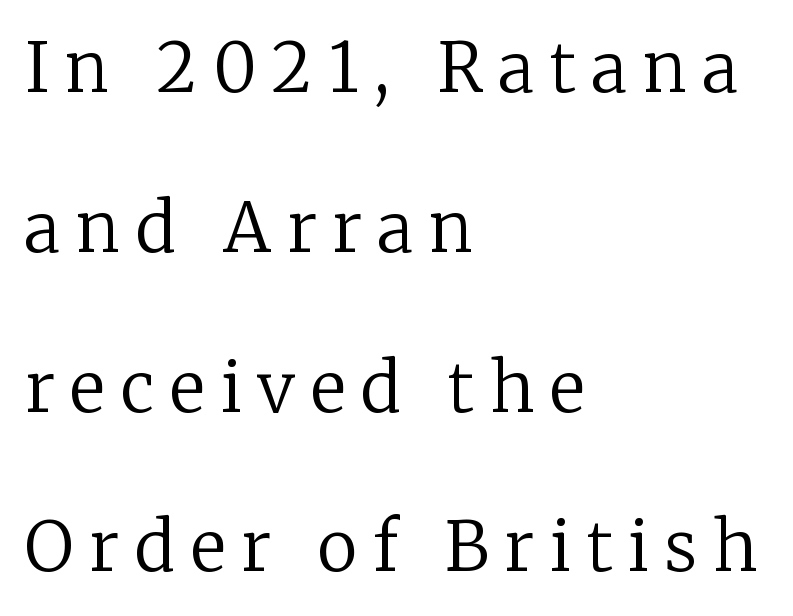
The image shows 68 px regular-weight serif type, upright; set left-aligned, loose line spacing (2.35x), unusually wide letter spacing (+0.23 em), not underlined; low stroke contrast and a medium x-height.
